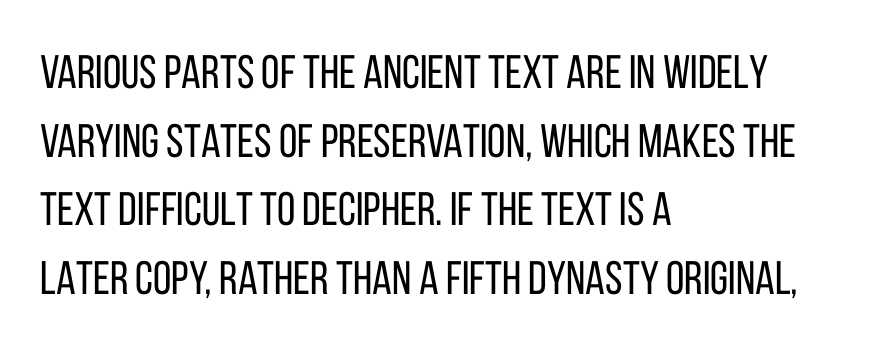
These lines are rendered in a variable-pitch font. What stands out about the letter spacing? Nothing — it is the standard amount. Compared with typical paragraphs, the rows here are spaced about the same. The weight tops out at a normal text grade.
